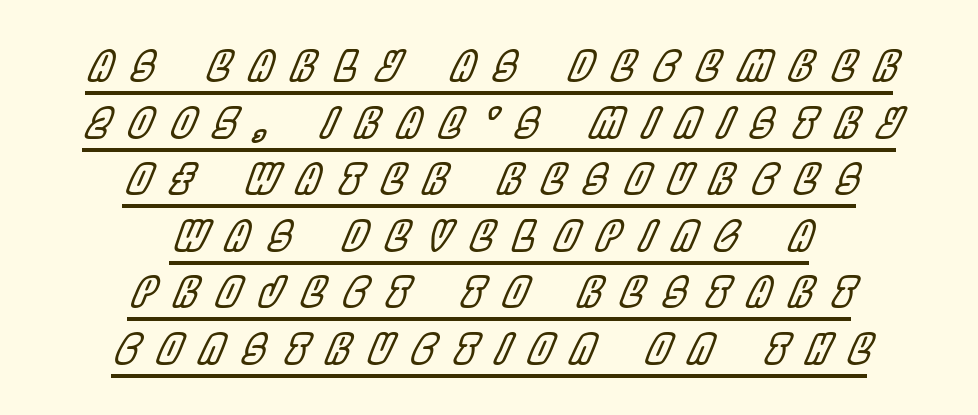
The face used here is rendered with a markedly widened letterfit. The face used here appears with an underline applied. Every row of glyphs is offset so its center matches the block's center. The font's italic variant was chosen for this text. Each letter keeps its own natural width here, so spacing adapts to shape. A normal amount of white space separates one row of letters from the next.
